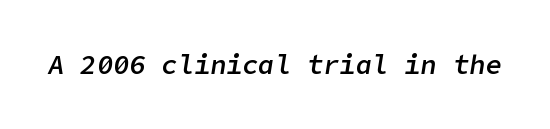
{"italic": "yes", "lean": "right", "slant_degrees": 9, "bold": "semi", "underline": "no", "letter_spacing": "normal", "letter_spacing_em": 0.0, "glyph_px": 27}
